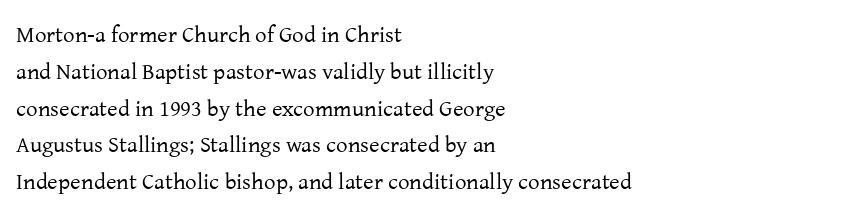
The image shows 23 px text type, upright; set left-aligned, normal line spacing (1.6x), normal letter spacing, not underlined.
